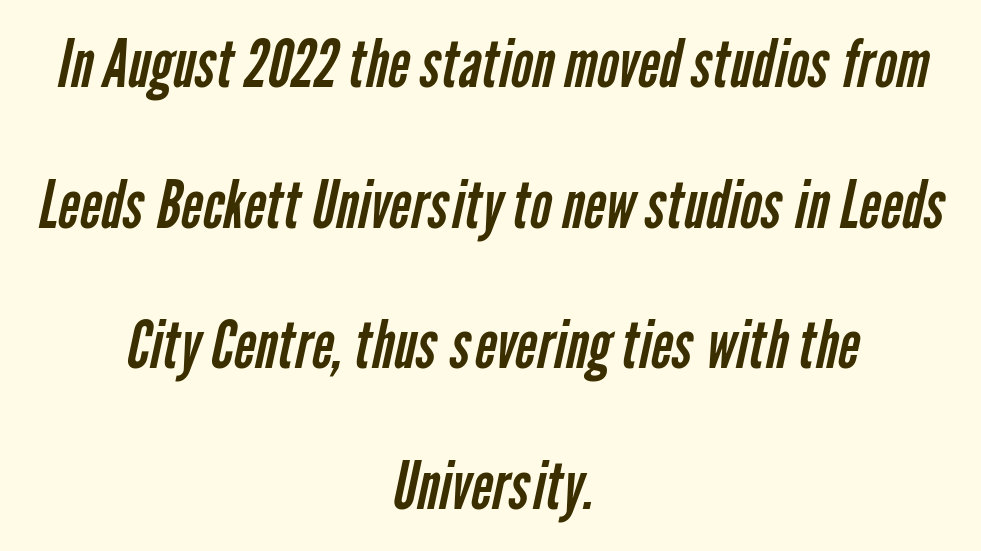
{"serif": "no", "bold": "no", "weight": "regular", "width": "condensed", "stroke_contrast": "low", "x_height": "medium", "monospaced": "no", "underline": "no", "align": "center", "line_spacing": "loose", "line_spacing_ratio": 2.13, "letter_spacing": "normal", "letter_spacing_em": 0.0, "glyph_px": 66}
